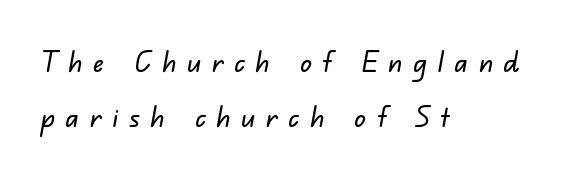
Does the type have serifs? No, each stem ends abruptly. Varying glyph widths throughout — classic text-font behaviour. Is there much room between lines? Yes — plenty of vertical air separates them. Visually the block forms a straight wall on the left and a jagged coastline on the right. How are the letters spaced? Widely, with obvious added tracking. The strip under each line holds only bare page.
